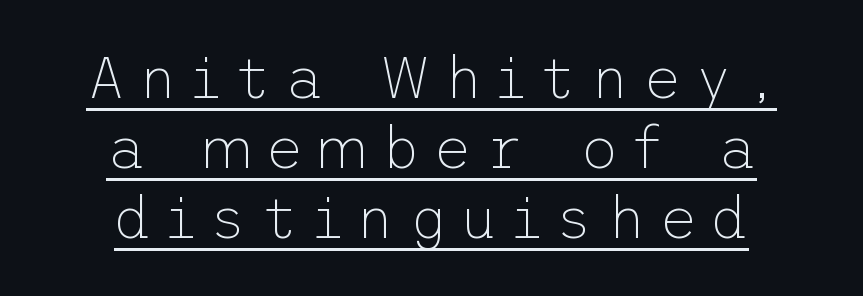
Q: Is the text bold? A: No.
Q: Is the text italic (slanted)? A: No, it is upright.
Q: Is the typeface a serif or a sans-serif typeface? A: Sans-serif.
Q: Is the text underlined? A: Yes.
Q: How is the paragraph aligned? A: Centered.
Q: Is the spacing between letters normal or unusually wide? A: Unusually wide.
Q: Width (condensed, normal, or wide)? A: Normal.
Q: Stroke contrast? A: Low.
Q: x-height? A: Medium.
